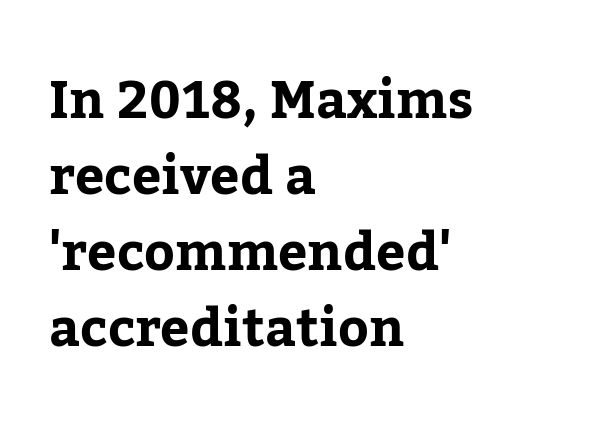
Plain, unruled lines of type. Do the letters lean? They stand straight. The passage shown is typed in a proportional face where columns would drift. The letters carry serifs — small finishing strokes at the ends of their stems. A classic flush-left, rag-right setting is used for this passage.
